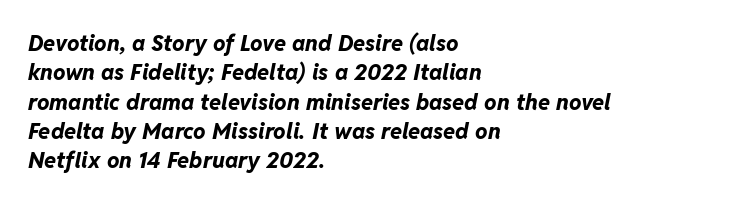
If you measured baseline to baseline, you'd find a middling distance. Looking at the ascenders, they clearly lean. The rendering keeps characters at their native spacing. Words float on clear page, feet unadorned. Typographic density is high because the face is bold. The rag falls on the right side of this text block.
